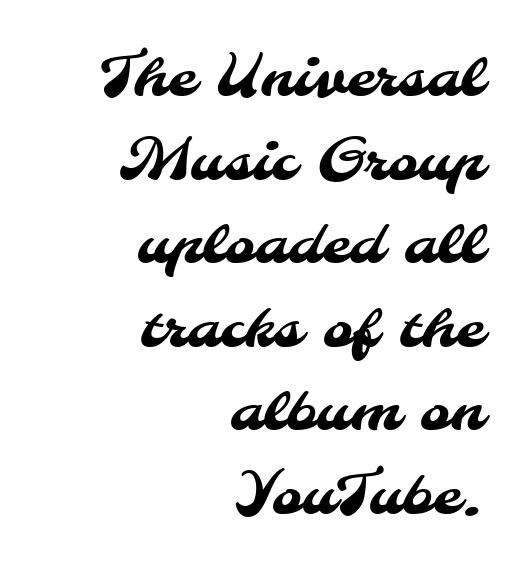
{"serif": "no", "width": "normal", "stroke_contrast": "medium", "x_height": "small", "monospaced": "no", "underline": "no", "align": "right", "line_spacing": "normal", "line_spacing_ratio": 1.44, "letter_spacing": "normal", "letter_spacing_em": 0.0, "glyph_px": 58}
